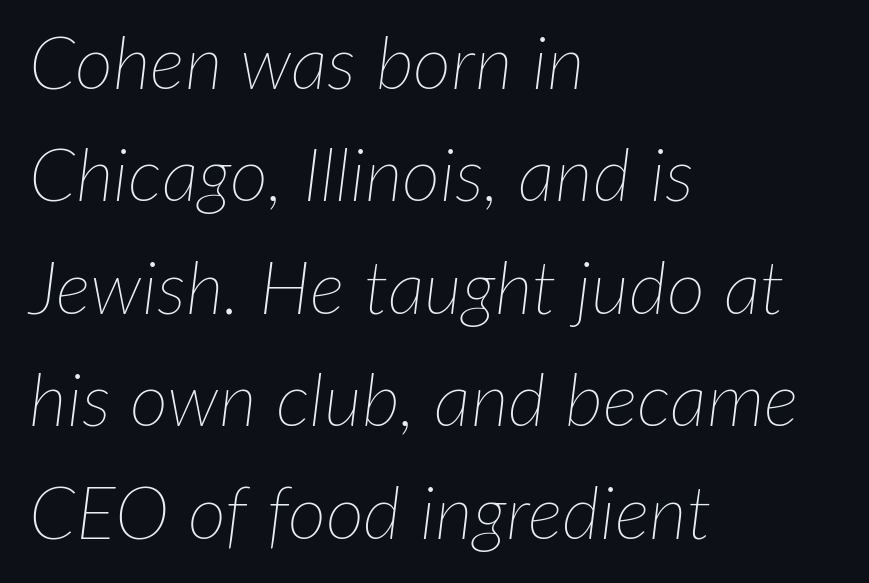
{"italic": "yes", "lean": "right", "slant_degrees": 7, "bold": "no", "weight": "thin", "width": "normal", "stroke_contrast": "low", "x_height": "medium", "monospaced": "no", "underline": "no", "align": "left", "line_spacing": "normal", "line_spacing_ratio": 1.52, "letter_spacing": "normal", "letter_spacing_em": 0.0, "glyph_px": 74}
